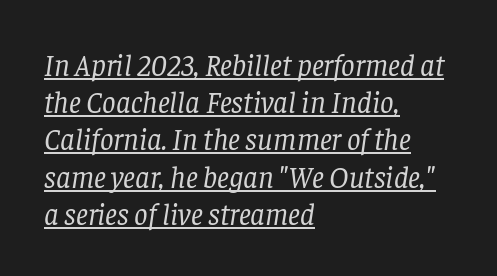
{"serif": "yes", "italic": "yes", "lean": "right", "slant_degrees": 8, "bold": "no", "weight": "regular", "width": "normal", "stroke_contrast": "low", "x_height": "large", "monospaced": "no", "underline": "yes", "align": "left", "line_spacing_ratio": 1.24, "letter_spacing": "normal", "letter_spacing_em": 0.0, "glyph_px": 30}
